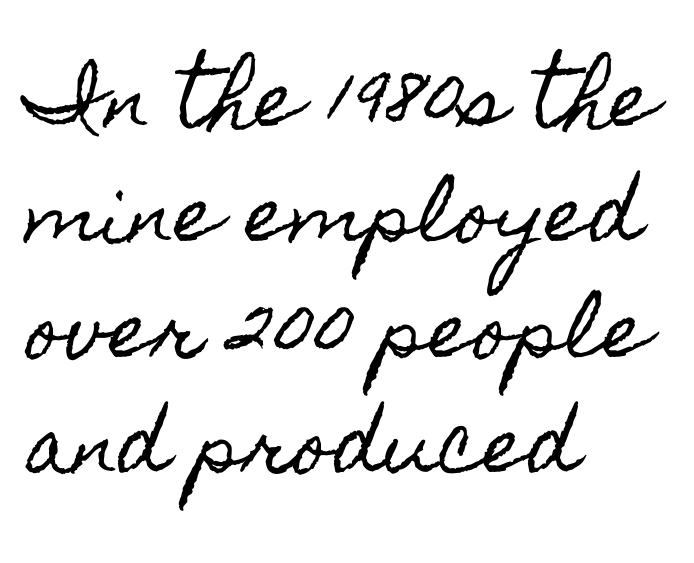
The image shows 75 px condensed type; set left-aligned, normal line spacing (1.54x), normal letter spacing, not underlined; a small x-height.
